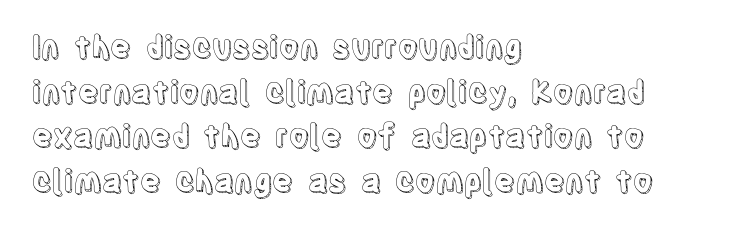
Beneath every word, the page is bare. Alignment: flush left. Here the designer chose a conventional face with non-uniform glyph widths. In terms of posture, this sample is upright. The tracking reads as untouched default to a designer's eye.
